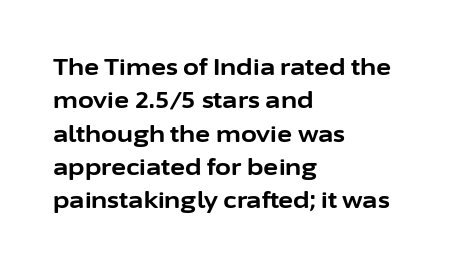
The image shows 23 px bold type, upright; set left-aligned, normal line spacing (1.45x), normal letter spacing, not underlined.
